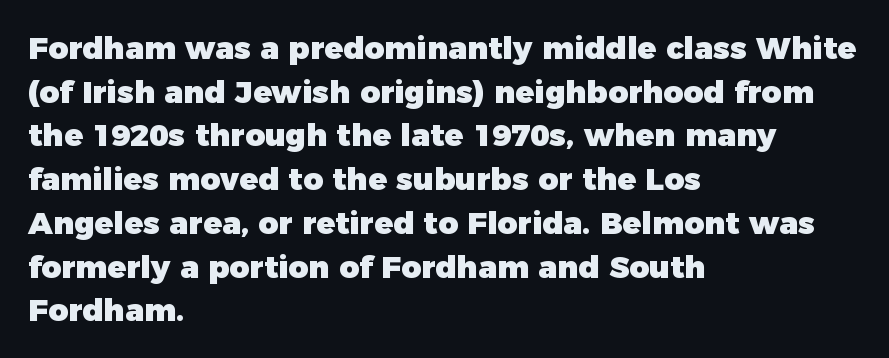
Q: Is the text bold? A: Yes.
Q: Is the text italic (slanted)? A: No, it is upright.
Q: Is the typeface a serif or a sans-serif typeface? A: Sans-serif.
Q: Is the text underlined? A: No.
Q: How is the paragraph aligned? A: Left-aligned.
Q: Is the spacing between letters normal or unusually wide? A: Normal.
Q: Is the spacing between lines tight, normal or loose? A: Normal.
Q: Width (condensed, normal, or wide)? A: Normal.
Q: Stroke contrast? A: Low.
Q: x-height? A: Medium.
Q: Monospaced? A: No.
